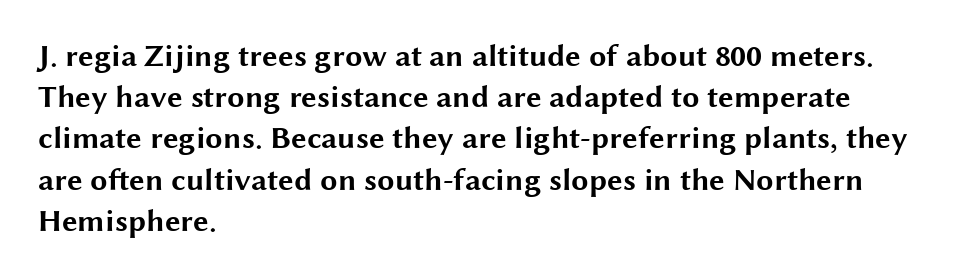
A full-strength bold gives these letters their thick strokes. Looks like regular typesetting: each glyph gets only the width it needs. If you drew a line through each stem, it would be perfectly vertical. The line-height multiplier appears to be the usual default. Horizontal alignment here is leftward, the default for most running prose. Inter-character spacing is left at the font's built-in metrics.
